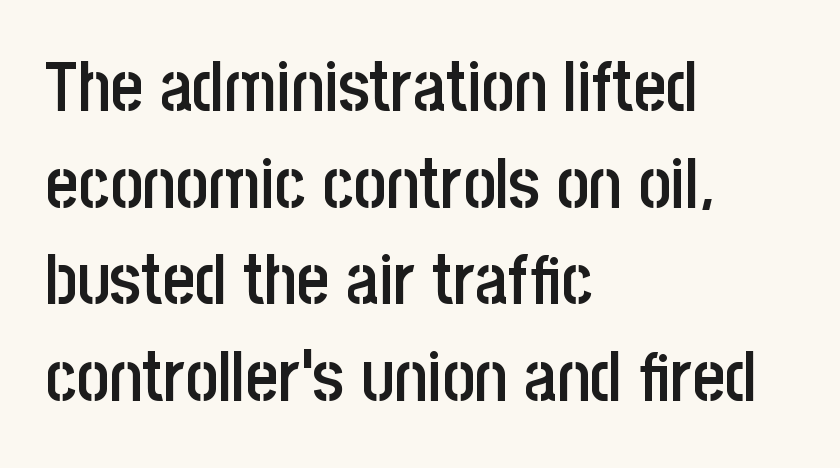
The image shows 70 px semibold, condensed sans-serif type, upright; set left-aligned, normal line spacing (1.38x), normal letter spacing, not underlined; low stroke contrast and a large x-height.
